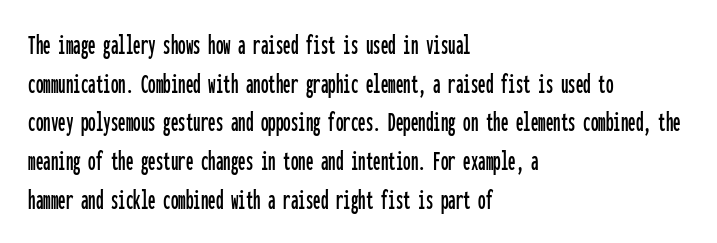
{"serif": "no", "italic": "no", "width": "condensed", "stroke_contrast": "low", "x_height": "medium", "monospaced": "yes", "underline": "no", "align": "left", "line_spacing": "normal", "line_spacing_ratio": 1.29, "letter_spacing": "normal", "letter_spacing_em": 0.0, "glyph_px": 30}
